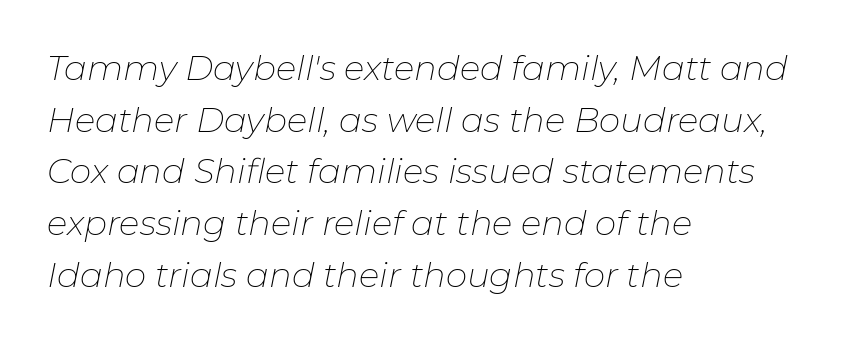
Q: Is the text bold? A: No.
Q: Is the text italic (slanted)? A: Yes, it leans right by about 11 degrees.
Q: Is the text underlined? A: No.
Q: How is the paragraph aligned? A: Left-aligned.
Q: Is the spacing between letters normal or unusually wide? A: Normal.
Q: Is the spacing between lines tight, normal or loose? A: Normal.
Q: Width (condensed, normal, or wide)? A: Normal.
Q: Stroke contrast? A: Low.
Q: x-height? A: Medium.
Q: Monospaced? A: No.
